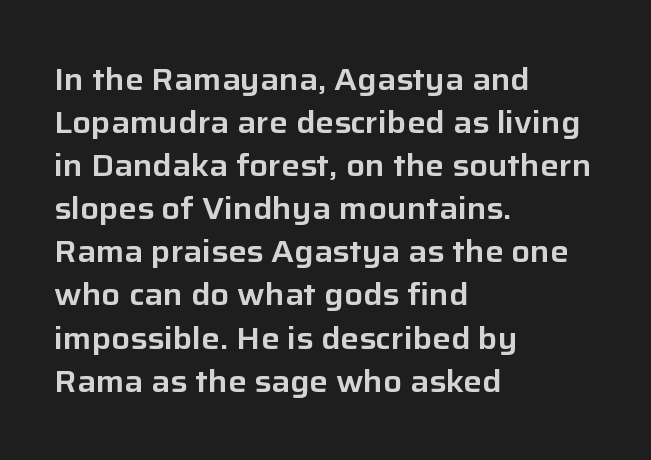
Q: Is the text italic (slanted)? A: No, it is upright.
Q: Is the typeface a serif or a sans-serif typeface? A: Sans-serif.
Q: Is the text underlined? A: No.
Q: How is the paragraph aligned? A: Left-aligned.
Q: Is the spacing between letters normal or unusually wide? A: Normal.
Q: Is the spacing between lines tight, normal or loose? A: Normal.
Q: Width (condensed, normal, or wide)? A: Normal.
Q: Stroke contrast? A: Low.
Q: x-height? A: Medium.
Q: Monospaced? A: No.
